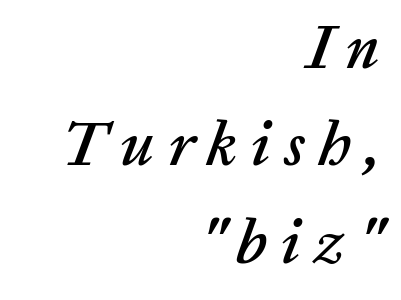
Q: Is the text italic (slanted)? A: Yes, it leans right by about 20 degrees.
Q: Is the text underlined? A: No.
Q: How is the paragraph aligned? A: Right-aligned.
Q: Is the spacing between letters normal or unusually wide? A: Unusually wide.
Q: Is the spacing between lines tight, normal or loose? A: Normal.
Q: Width (condensed, normal, or wide)? A: Normal.
Q: Stroke contrast? A: Low.
Q: x-height? A: Medium.
Q: Monospaced? A: No.
